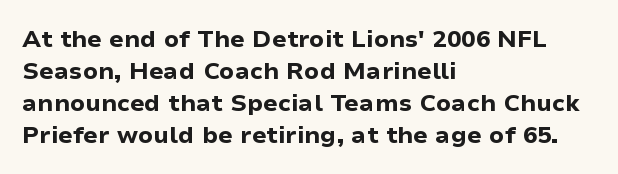
The image shows 24 px bold type, upright; set left-aligned, normal line spacing (1.33x), normal letter spacing, not underlined.
